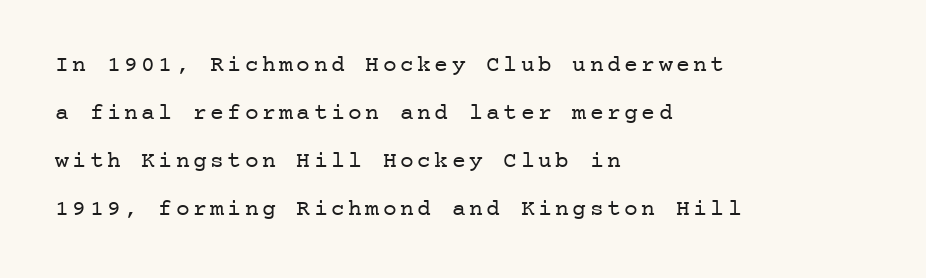
{"italic": "no", "bold": "no", "underline": "no", "align": "left", "line_spacing": "loose", "line_spacing_ratio": 2.08, "glyph_px": 23}
